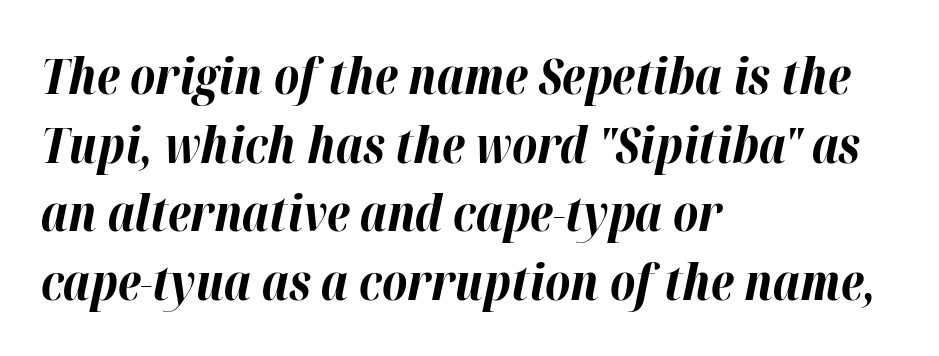
The image shows 49 px bold type, italic (leaning right); set left-aligned, normal line spacing (1.4x), normal letter spacing, not underlined; high stroke contrast and a medium x-height.
